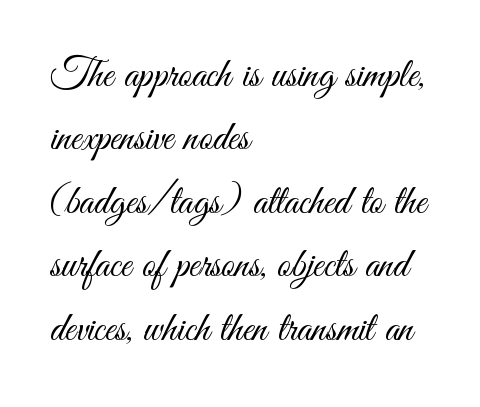
Unlike a traditional serif, this face leaves its strokes unadorned. Vertically, the passage feels balanced, rows spaced as you'd expect. The typeface has the unassuming heft of standard copy or less. The rendering keeps characters at their native spacing.
